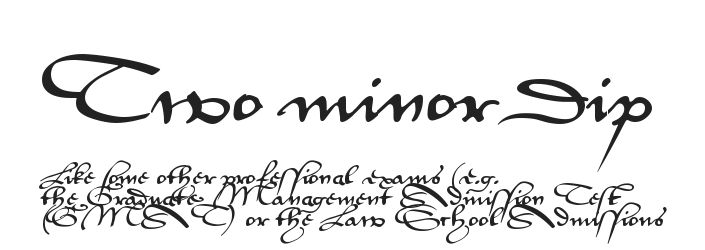
The image shows 67 px wide sans-serif type; set left-aligned, tight line spacing (0.95x), normal letter spacing, not underlined; the first (top) block is 3.05x larger; medium stroke contrast and a small x-height.
